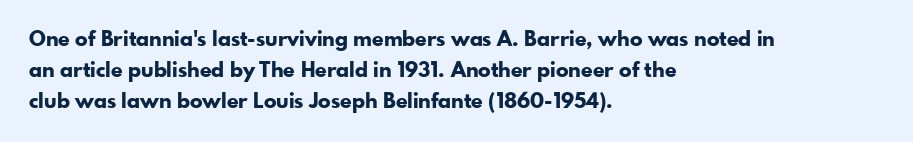
Posture: vertical. A classic flush-left, rag-right setting is used for this passage. Horizontal bands of white between lines are of average thickness. Each word holds together tightly as a unit, with standard inter-letter gaps. The font is running at its bold setting.
